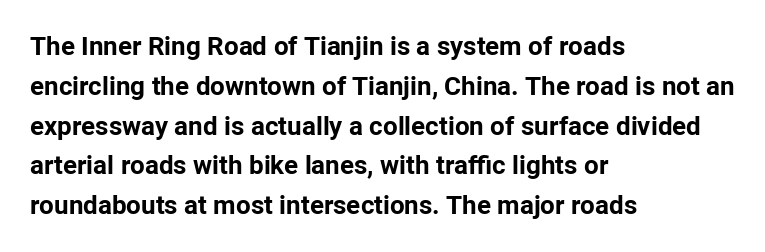
Plenty of ink on the page — the face is bold. Vertical spacing — default. Descenders hang freely into open space. All the whitespace from short lines collects on the right. This rendering leaves character spacing at its baseline value. Do the letters lean? They stand straight.
